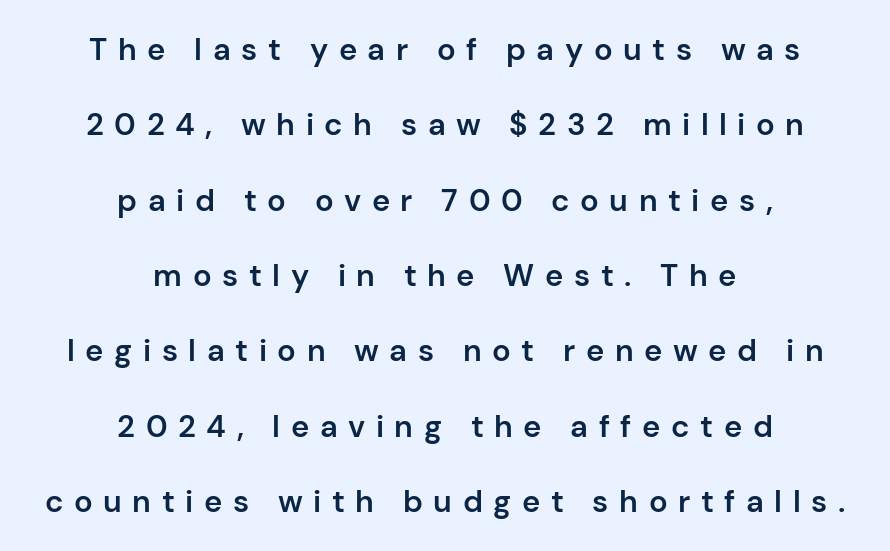
This rendering features lettering with no underline. A typesetter would call this proportional, since set widths differ per character. Unlike a traditional serif, this face leaves its strokes unadorned. Line starts and ends both wander, symmetrically. Each glyph is drawn with semibold strokes, heavier than normal yet not fully bold. The leading is generous, giving the passage an open texture.
